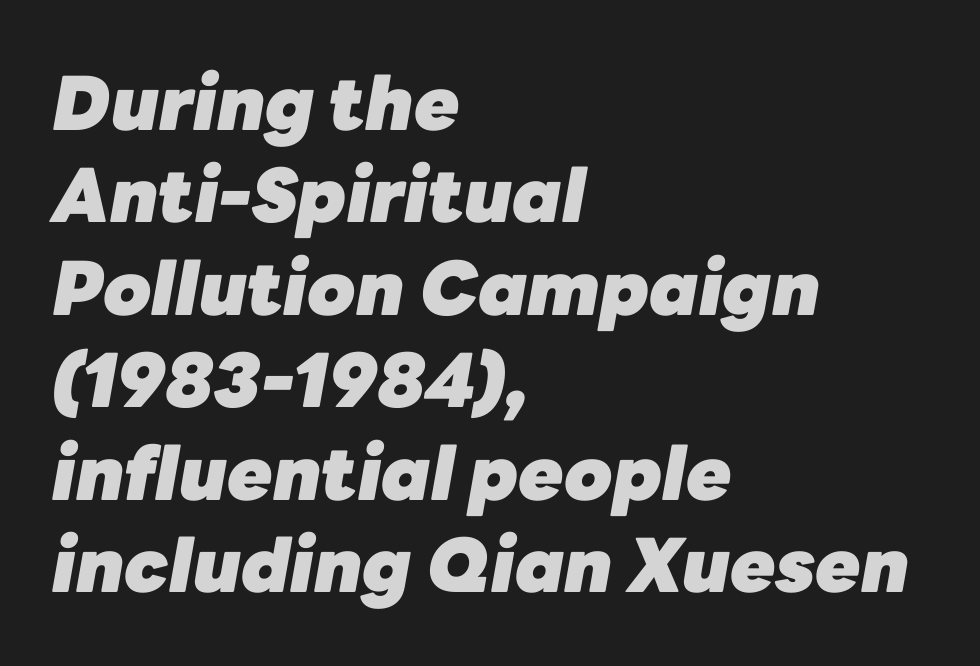
This rendering features lettering with no underline. The ragged edge is on the right, which tells us the setting is flush left. The rendering keeps characters at their native spacing. Is the type bold? Yes — the strokes are clearly thick and heavy. These lines were composed using italics. Character widths vary here, with narrow letters taking less room than wide ones.
